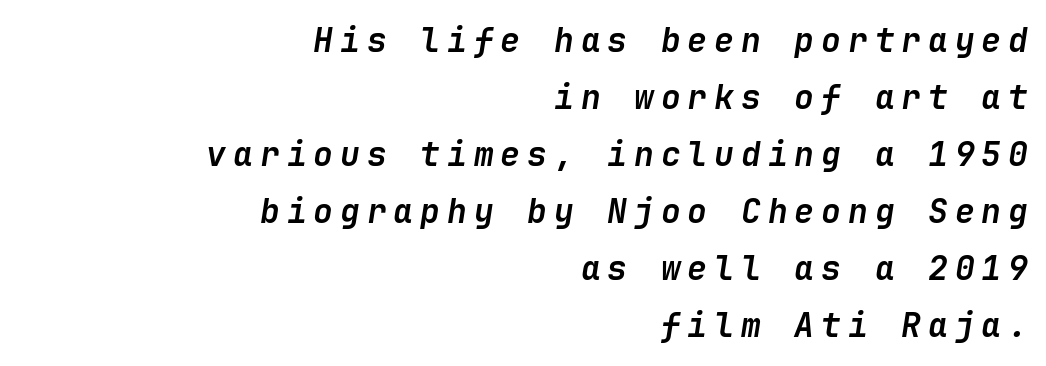
The image shows 33 px semibold type, italic (leaning right); set right-aligned, line spacing 1.73x, unusually wide letter spacing (+0.21 em), not underlined; low stroke contrast and a medium x-height.
